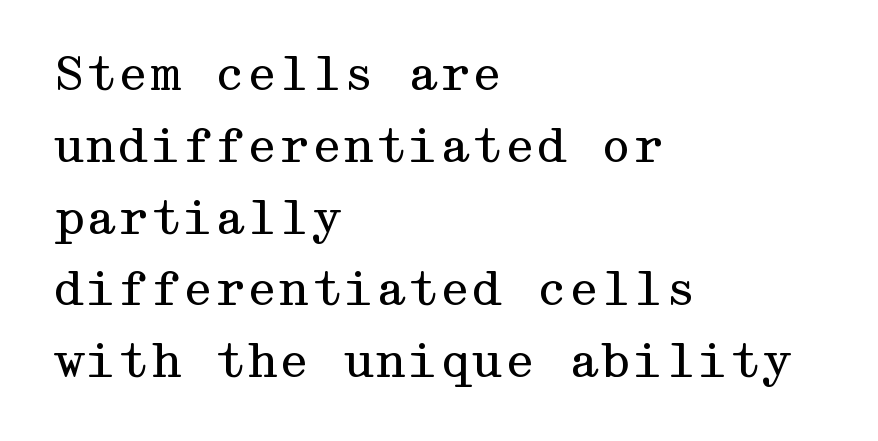
The image shows 46 px regular-weight, wide serif type, upright; set left-aligned, normal line spacing (1.56x), normal letter spacing, not underlined; medium stroke contrast and a medium x-height.
